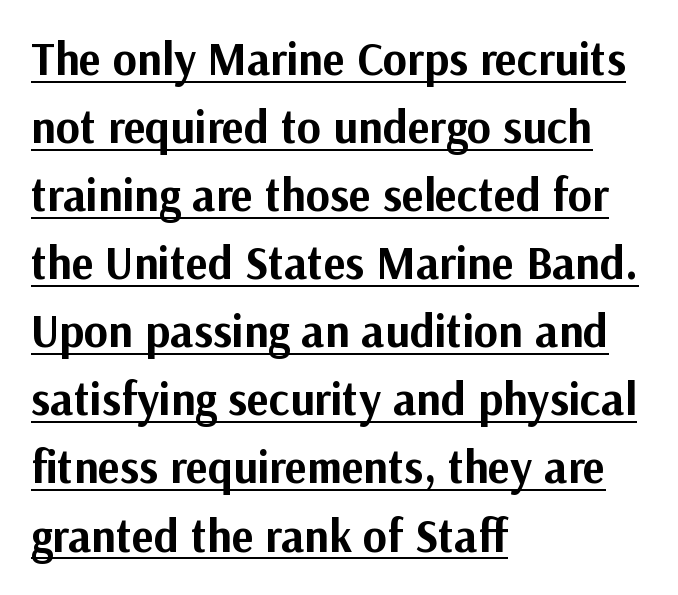
Q: Is the text bold? A: Yes.
Q: Is the text italic (slanted)? A: No, it is upright.
Q: Is the typeface a serif or a sans-serif typeface? A: Sans-serif.
Q: Is the text underlined? A: Yes.
Q: How is the paragraph aligned? A: Left-aligned.
Q: Is the spacing between letters normal or unusually wide? A: Normal.
Q: Is the spacing between lines tight, normal or loose? A: Normal.
Q: Width (condensed, normal, or wide)? A: Normal.
Q: Stroke contrast? A: Medium.
Q: x-height? A: Medium.
Q: Monospaced? A: No.
